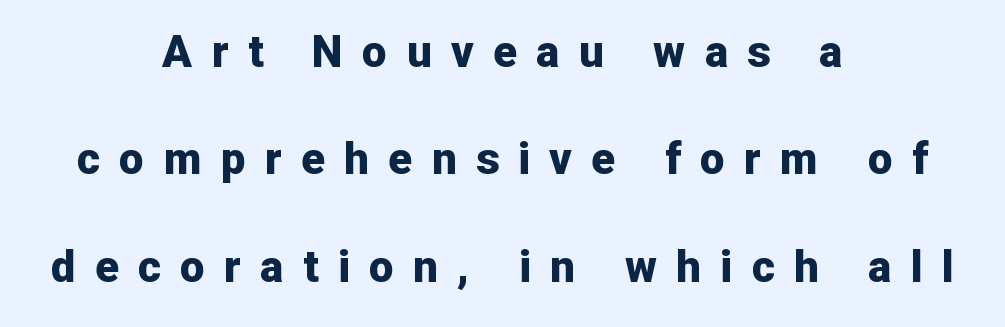
Each letter keeps its own natural width here, so spacing adapts to shape. Vertical spacing — loose. The characters look thick and weighty, a clear bold. Horizontally, the lines are justified to the midpoint only. Does extra space separate the letters? Yes, quite a lot of it.
